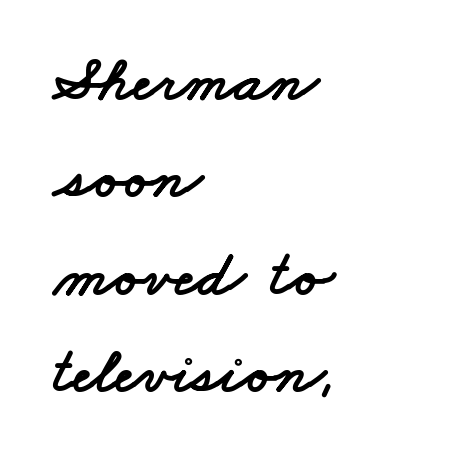
Q: Is the typeface a serif or a sans-serif typeface? A: Sans-serif.
Q: Is the text underlined? A: No.
Q: How is the paragraph aligned? A: Left-aligned.
Q: Is the spacing between letters normal or unusually wide? A: Normal.
Q: Is the spacing between lines tight, normal or loose? A: Normal.
Q: Width (condensed, normal, or wide)? A: Wide.
Q: Stroke contrast? A: Low.
Q: x-height? A: Small.
Q: Monospaced? A: No.
